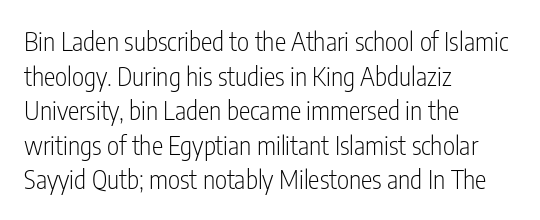
The image shows 26 px text type, upright; set left-aligned, normal line spacing (1.33x), normal letter spacing, not underlined.
